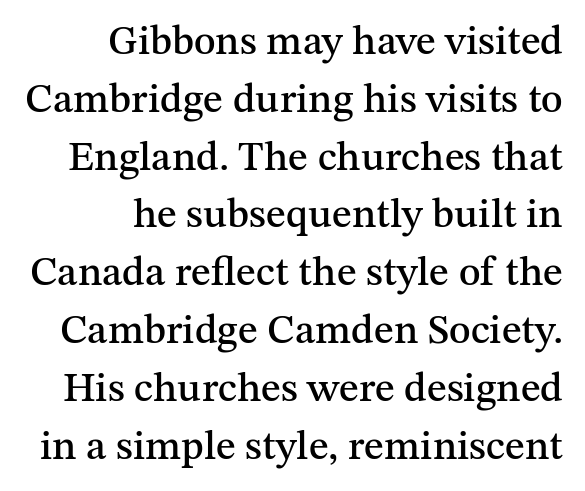
How are the letters spaced? Ordinarily, with no added tracking. This sample keeps an unexceptional amount of space between lines. The text block is weighted toward the right margin, trailing off unevenly leftward. Any mark beneath the type? The region is blank. Rendered with straight, roman letterforms. Character widths vary here, with narrow letters taking less room than wide ones.
